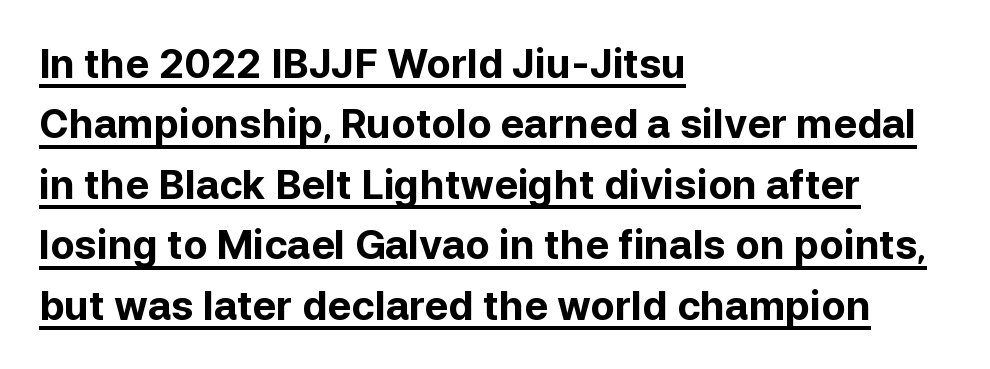
These lines are set flush left with a ragged right edge. Here the designer chose a conventional face with non-uniform glyph widths. Characters remain perfectly vertical along every line. Like a heading marked for emphasis, these lines bear an underscore. These lines sit exactly where default settings would place them. Look at the stroke-to-counter ratio: heavy, a bold.
